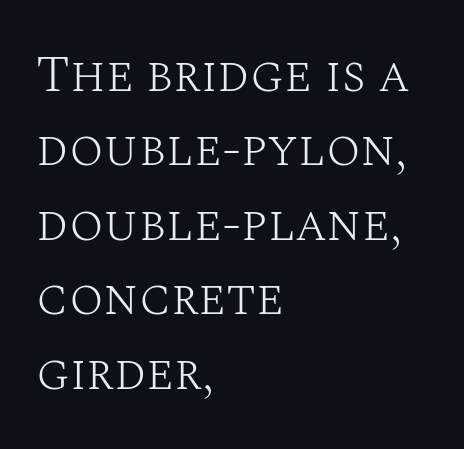
How are the letters spaced? Ordinarily, with no added tracking. The lines sit at an ordinary, default distance from one another. No italicization has been applied; the sample stays upright. This sample is left-justified, so line endings fall wherever the words run out. The baseline area is clear.
